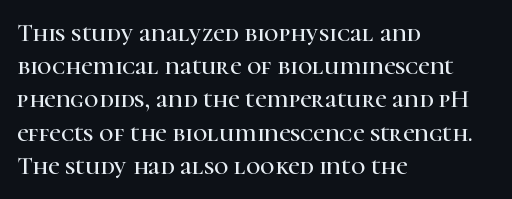
Q: Is the text italic (slanted)? A: No, it is upright.
Q: Is the text underlined? A: No.
Q: How is the paragraph aligned? A: Left-aligned.
Q: Is the spacing between letters normal or unusually wide? A: Normal.
Q: Is the spacing between lines tight, normal or loose? A: Normal.
